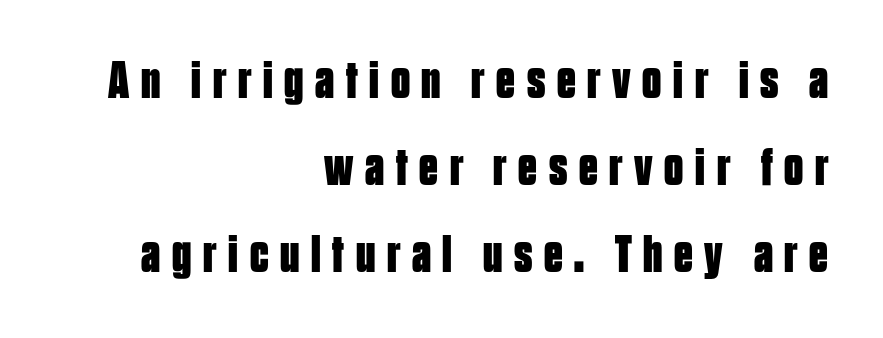
Q: Is the text bold? A: Yes.
Q: Is the text italic (slanted)? A: No, it is upright.
Q: Is the typeface a serif or a sans-serif typeface? A: Sans-serif.
Q: Is the text underlined? A: No.
Q: How is the paragraph aligned? A: Right-aligned.
Q: Is the spacing between letters normal or unusually wide? A: Unusually wide.
Q: Is the spacing between lines tight, normal or loose? A: Normal.
Q: Width (condensed, normal, or wide)? A: Condensed.
Q: Stroke contrast? A: Low.
Q: x-height? A: Large.
Q: Monospaced? A: No.
